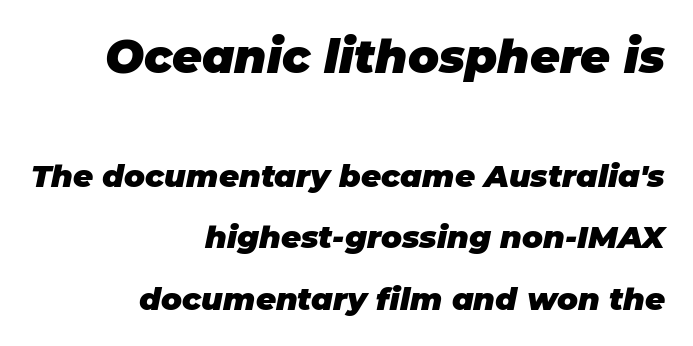
Letter spacing: default. These words are printed bold, with thick strokes throughout. Honestly, there is no underline to notice here at all. Whoever set this chose breathing room over compactness in the vertical rhythm. Line ends are locked; line starts wander.
